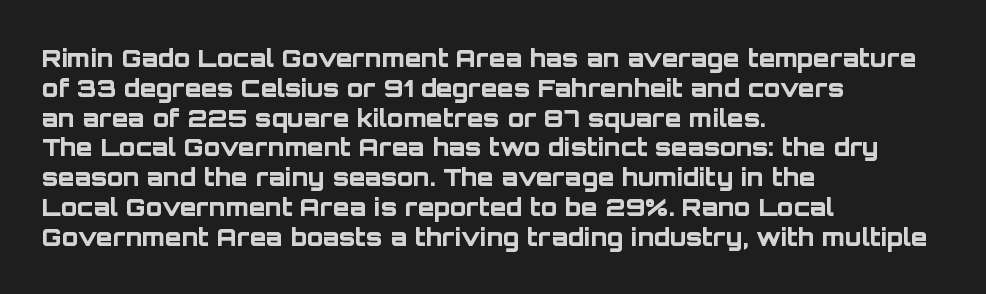
The image shows 24 px bold type, upright; set left-aligned, line spacing 1.24x, normal letter spacing, not underlined.
